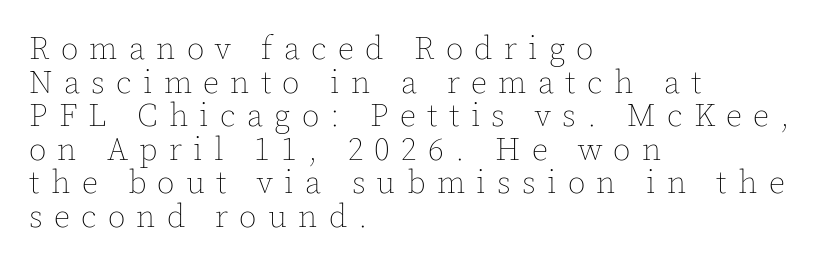
The image shows 32 px thin type, upright; set left-aligned, tight line spacing (1.05x), unusually wide letter spacing (+0.35 em), not underlined; a medium x-height.
